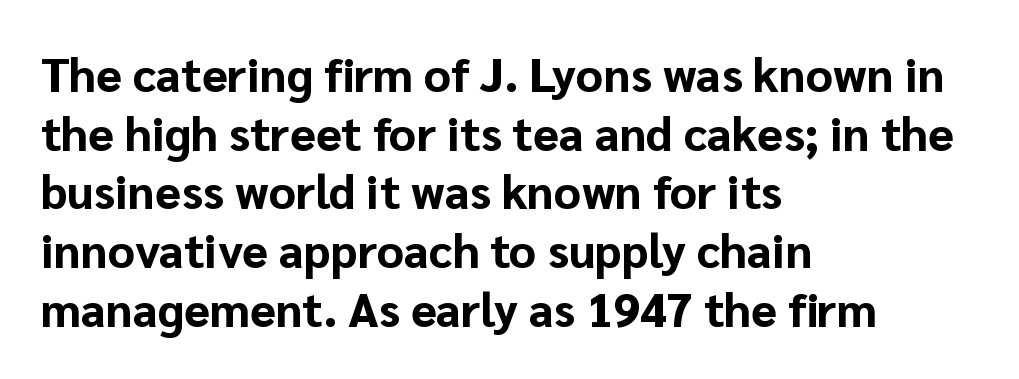
The image shows 47 px bold sans-serif type, upright; set left-aligned, normal line spacing (1.25x), normal letter spacing, not underlined; low stroke contrast and a medium x-height.
